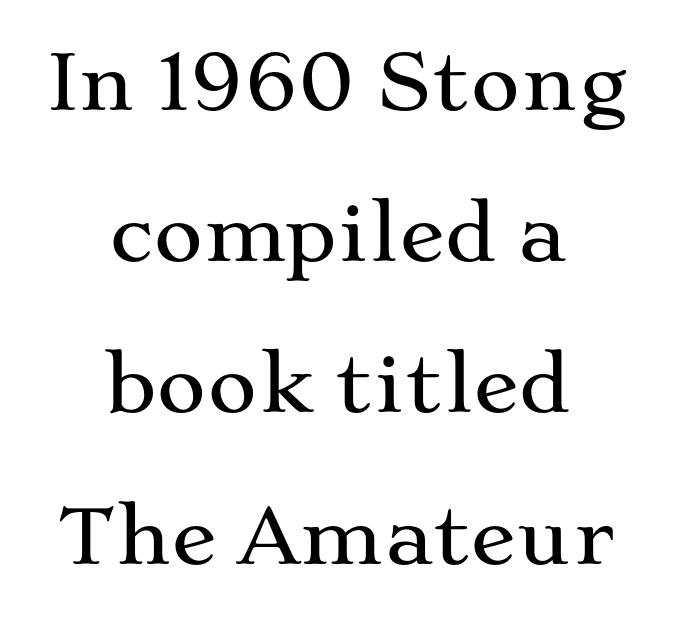
Q: Is the text italic (slanted)? A: No, it is upright.
Q: Is the typeface a serif or a sans-serif typeface? A: Serif.
Q: Is the text underlined? A: No.
Q: How is the paragraph aligned? A: Centered.
Q: Is the spacing between letters normal or unusually wide? A: Normal.
Q: Is the spacing between lines tight, normal or loose? A: Loose.
Q: Width (condensed, normal, or wide)? A: Wide.
Q: Stroke contrast? A: Medium.
Q: x-height? A: Medium.
Q: Monospaced? A: No.
